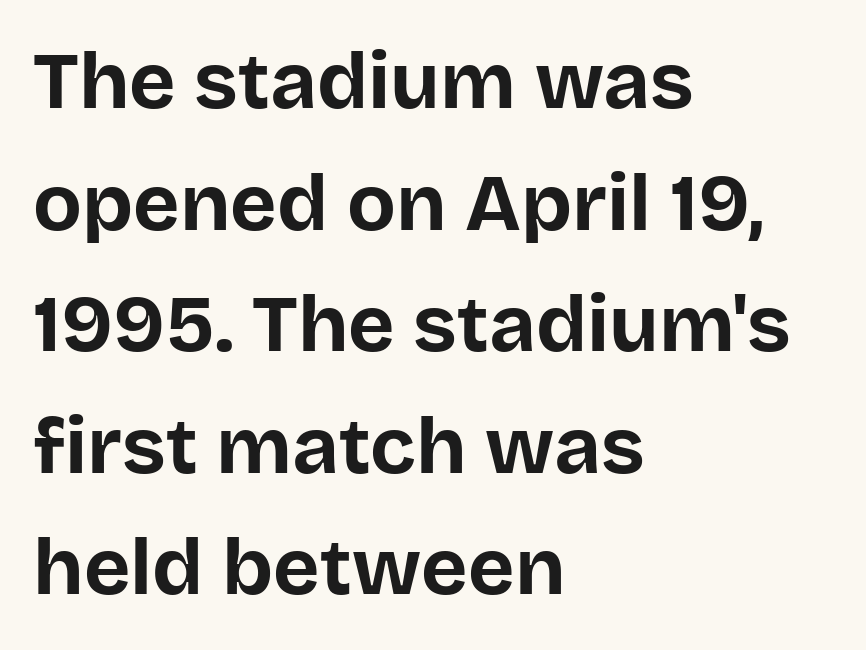
Q: Is the text bold? A: Yes.
Q: Is the text italic (slanted)? A: No, it is upright.
Q: Is the typeface a serif or a sans-serif typeface? A: Sans-serif.
Q: Is the text underlined? A: No.
Q: How is the paragraph aligned? A: Left-aligned.
Q: Is the spacing between letters normal or unusually wide? A: Normal.
Q: Is the spacing between lines tight, normal or loose? A: Normal.
Q: Width (condensed, normal, or wide)? A: Normal.
Q: Stroke contrast? A: Low.
Q: x-height? A: Large.
Q: Monospaced? A: No.
